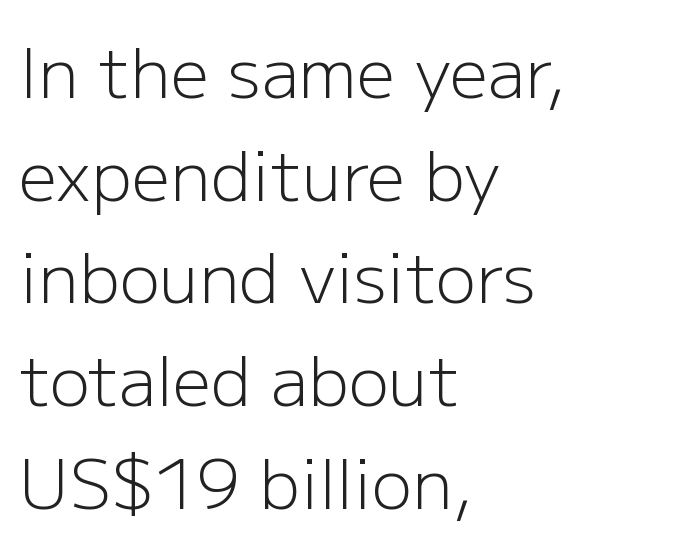
{"serif": "no", "italic": "no", "bold": "no", "weight": "light", "width": "normal", "stroke_contrast": "low", "x_height": "medium", "monospaced": "no", "underline": "no", "align": "left", "line_spacing": "normal", "line_spacing_ratio": 1.51, "letter_spacing": "normal", "letter_spacing_em": 0.0, "glyph_px": 68}
